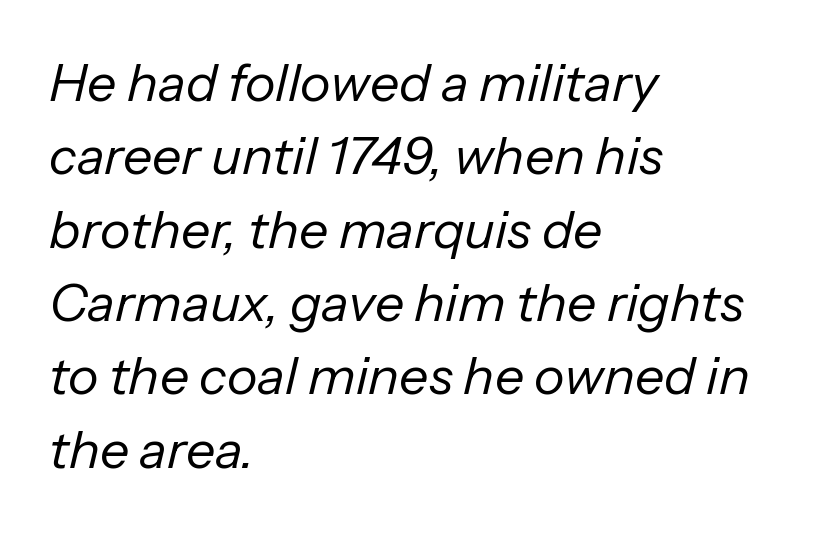
The image shows 52 px regular-weight type, italic (leaning right); set left-aligned, normal line spacing (1.41x), normal letter spacing, not underlined; low stroke contrast and a medium x-height.
